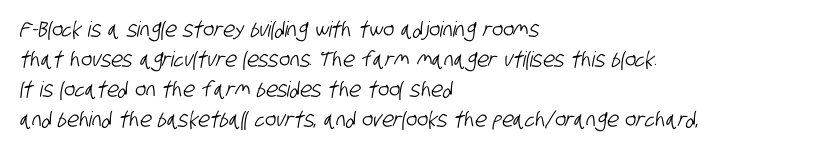
The image shows 21 px text type; set left-aligned, normal line spacing (1.43x), normal letter spacing, not underlined.
